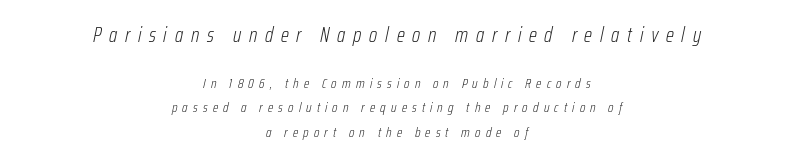
{"italic": "yes", "lean": "right", "slant_degrees": 12, "bold": "no", "underline": "no", "align": "center", "line_spacing_ratio": 1.75, "letter_spacing": "wide", "letter_spacing_em": 0.37, "larger_block": "first", "size_ratio": 1.5, "glyph_px": 21}
